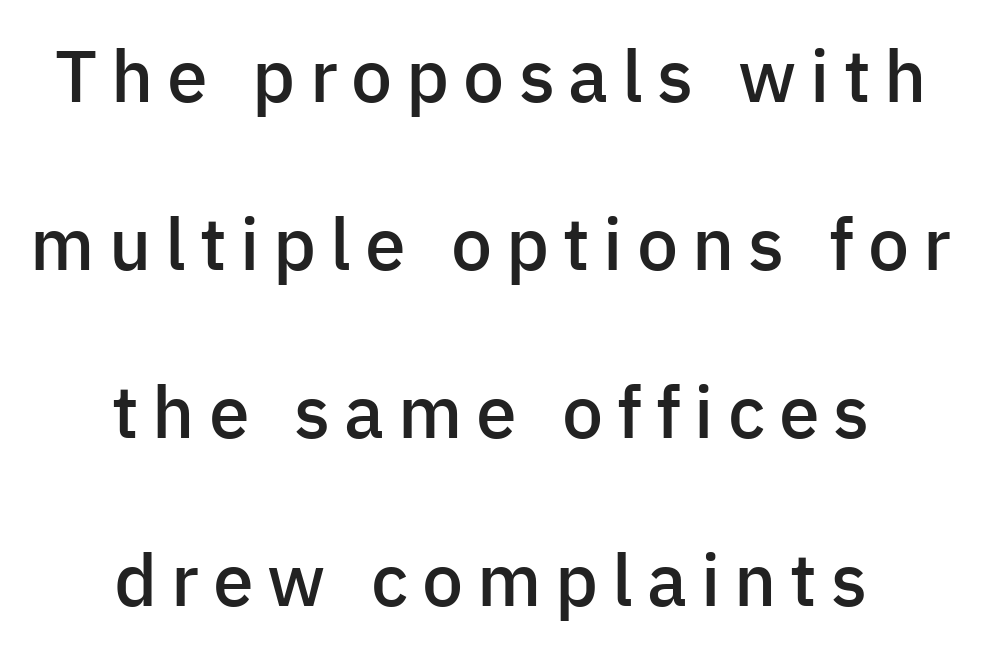
{"serif": "no", "italic": "no", "bold": "semi", "weight": "semibold", "width": "normal", "stroke_contrast": "low", "x_height": "medium", "monospaced": "no", "underline": "no", "align": "center", "line_spacing": "loose", "line_spacing_ratio": 2.3, "glyph_px": 73}
